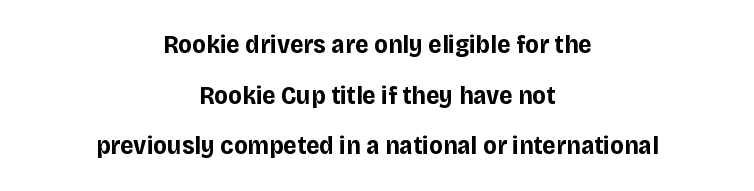
Q: Is the text bold? A: Yes.
Q: Is the text italic (slanted)? A: No, it is upright.
Q: Is the text underlined? A: No.
Q: How is the paragraph aligned? A: Centered.
Q: Is the spacing between letters normal or unusually wide? A: Normal.
Q: Is the spacing between lines tight, normal or loose? A: Loose.
